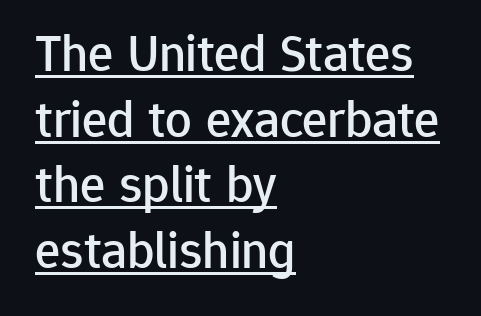
Does extra space separate the letters? No, they use regular spacing. This rendering features underlined lettering. Each letter keeps its own natural width here, so spacing adapts to shape. To sum up the face: it is a sans, with no serifs. One-word summary of the alignment: left.
